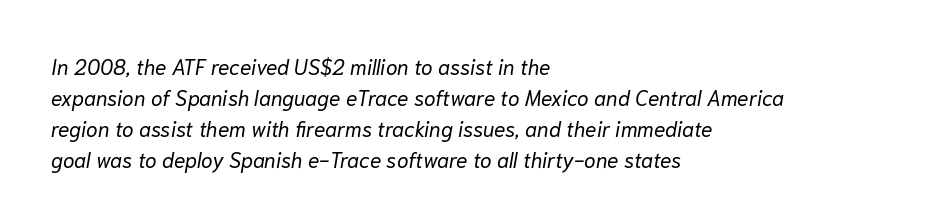
Q: Is the text bold? A: No.
Q: Is the text italic (slanted)? A: Yes, it leans right by about 10 degrees.
Q: Is the text underlined? A: No.
Q: How is the paragraph aligned? A: Left-aligned.
Q: Is the spacing between letters normal or unusually wide? A: Normal.
Q: Is the spacing between lines tight, normal or loose? A: Normal.
